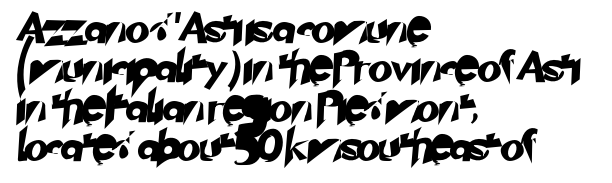
{"serif": "no", "width": "normal", "stroke_contrast": "low", "x_height": "small", "monospaced": "no", "underline": "no", "align": "left", "line_spacing": "normal", "line_spacing_ratio": 1.27, "letter_spacing": "normal", "letter_spacing_em": 0.0, "glyph_px": 31}
